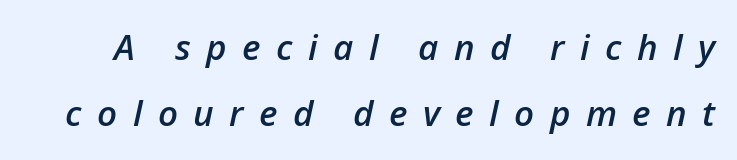
The image shows 35 px semibold type, italic (leaning right); set loose line spacing (1.9x), unusually wide letter spacing (+0.44 em), not underlined; low stroke contrast and a medium x-height.
